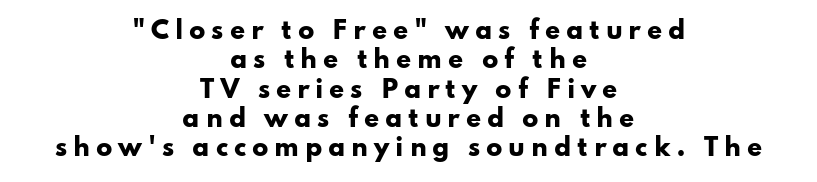
Q: Is the text bold? A: Yes.
Q: Is the text italic (slanted)? A: No, it is upright.
Q: Is the text underlined? A: No.
Q: How is the paragraph aligned? A: Centered.
Q: Is the spacing between letters normal or unusually wide? A: Unusually wide.
